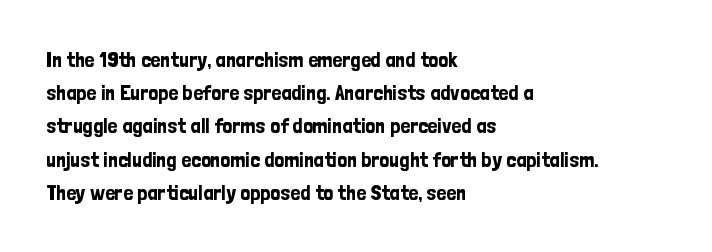
Q: Is the text italic (slanted)? A: No, it is upright.
Q: Is the text underlined? A: No.
Q: How is the paragraph aligned? A: Left-aligned.
Q: Is the spacing between letters normal or unusually wide? A: Normal.
Q: Is the spacing between lines tight, normal or loose? A: Normal.
